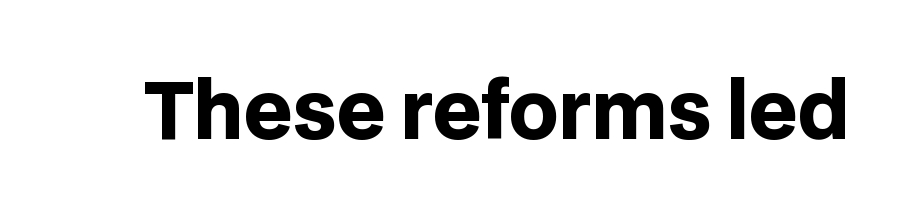
The image shows 77 px heavy sans-serif type, upright; set normal letter spacing, not underlined; low stroke contrast and a large x-height.
